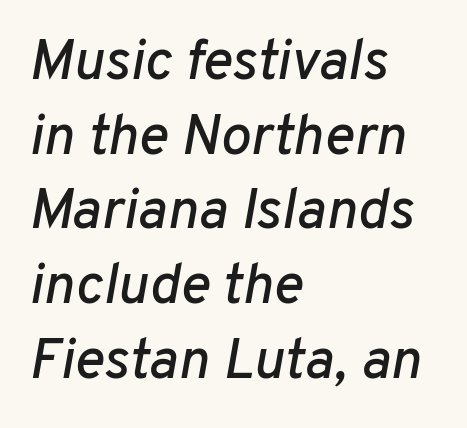
Summary of vertical rhythm: regular, with standard interline spacing. A typesetter would call this zero additional tracking. This is oblique type, the kind used for emphasis or titles. The specimen omits any rule beneath the text block's lines.
